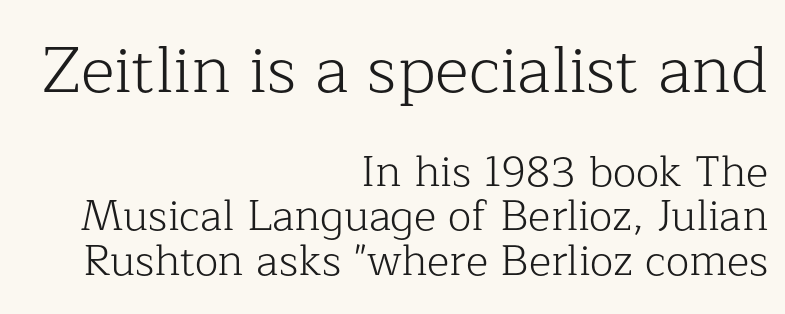
The typeface chosen for these lines features serifs. You could not count columns in this text — the font is proportionally spaced. Underline: absent. Unlike italic type, these characters show no tilt at all. No heavy texture on the line: the type isn't bold. Nobody touched the tracking dial on this one.
